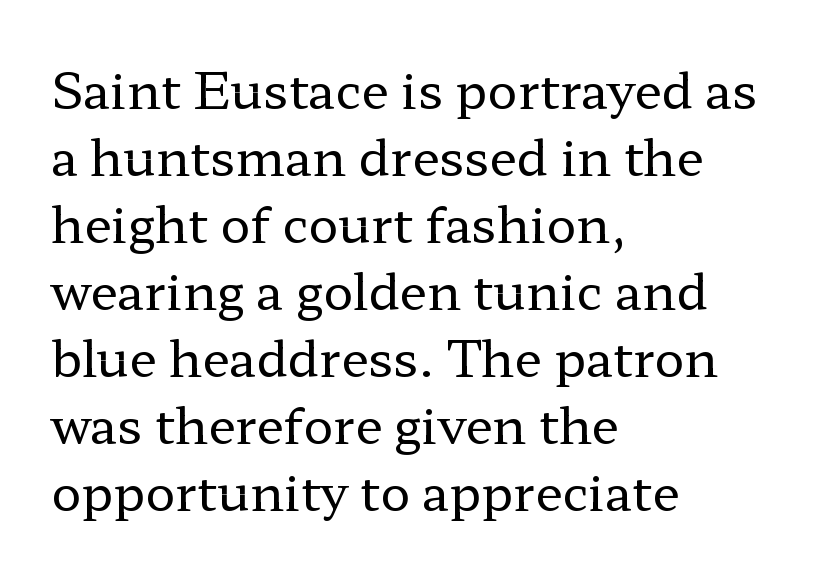
{"serif": "yes", "italic": "no", "bold": "no", "weight": "regular", "width": "wide", "stroke_contrast": "low", "x_height": "medium", "monospaced": "no", "underline": "no", "align": "left", "line_spacing": "normal", "line_spacing_ratio": 1.34, "letter_spacing": "normal", "letter_spacing_em": 0.0, "glyph_px": 50}
